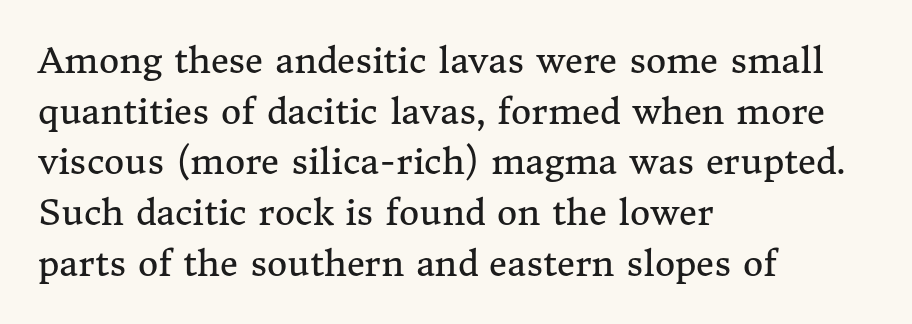
{"serif": "yes", "italic": "no", "bold": "no", "weight": "regular", "width": "normal", "stroke_contrast": "medium", "x_height": "medium", "monospaced": "no", "underline": "no", "align": "left", "line_spacing": "normal", "line_spacing_ratio": 1.45, "letter_spacing": "normal", "letter_spacing_em": 0.0, "glyph_px": 35}
